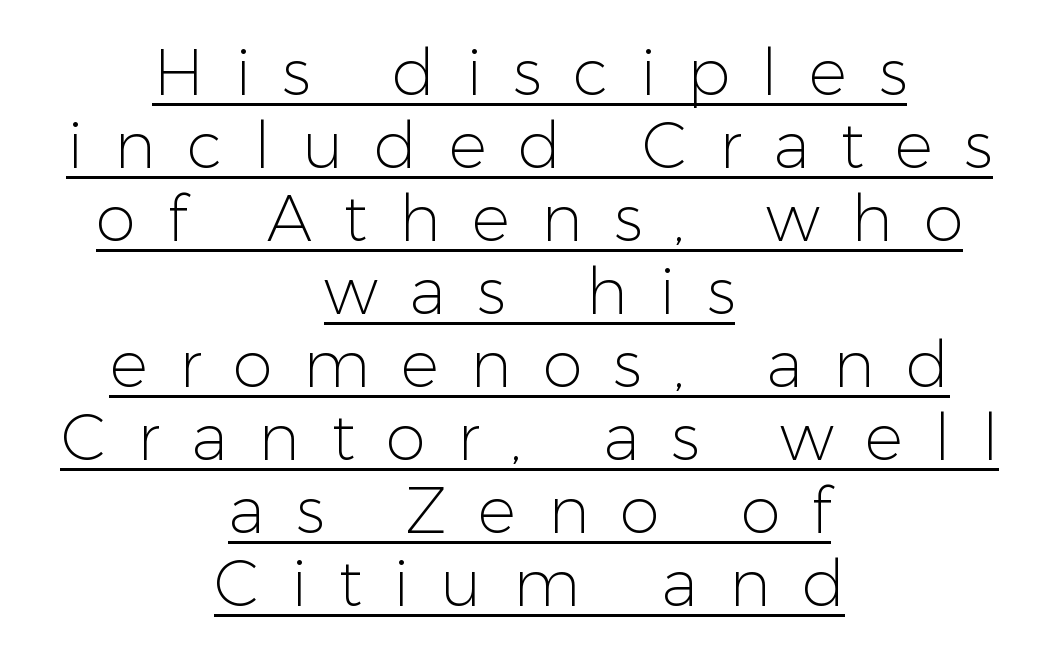
The image shows 64 px light sans-serif type, upright; set centered, tight line spacing (1.14x), unusually wide letter spacing (+0.49 em), underlined; low stroke contrast and a medium x-height.
